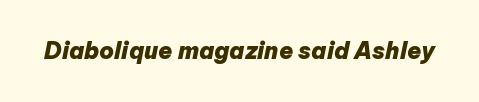
Would a proofreader flag this as italicized? Yes. The glyphs are unaccompanied by any horizontal stroke below them. Observe the ordinary spacing: letters are neighbours, not strangers. Chunky letters — that's bold for sure.
